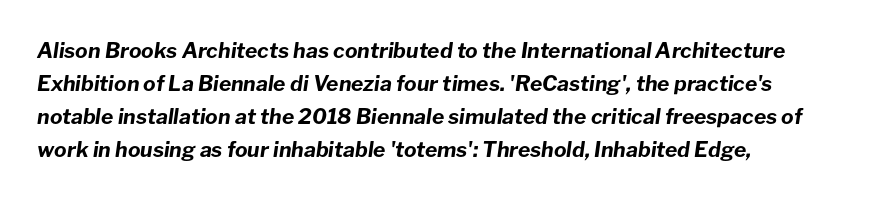
Layout note: lines flush left. These lines sit exactly where default settings would place them. The characters look thick and weighty, a clear bold. Each row of text sits above clean, open space.
